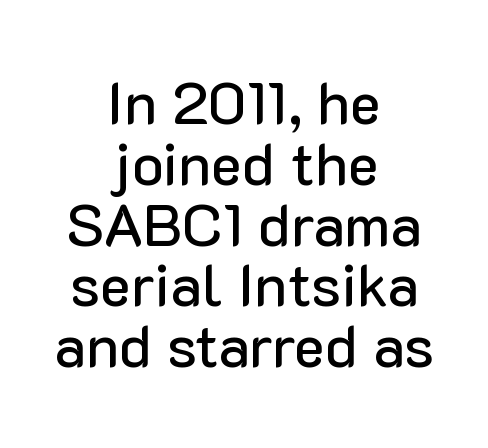
Unlike a traditional serif, this face leaves its strokes unadorned. Varying glyph widths throughout — classic text-font behaviour. The setting favours the middle, as headings and verse often do. What's the leading like? Squeezed, with rows nearly overlapping. Check the space under the baseline: it is left empty. Look at the tracking — it's just the regular setting, nothing added.
